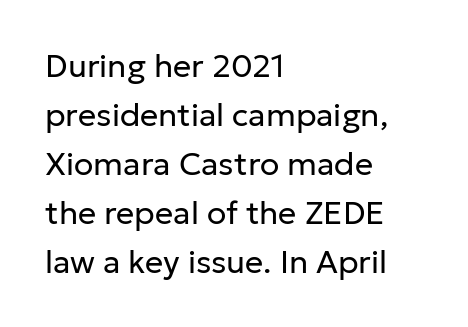
Q: Is the text bold? A: No.
Q: Is the text italic (slanted)? A: No, it is upright.
Q: Is the typeface a serif or a sans-serif typeface? A: Sans-serif.
Q: Is the text underlined? A: No.
Q: How is the paragraph aligned? A: Left-aligned.
Q: Is the spacing between letters normal or unusually wide? A: Normal.
Q: Is the spacing between lines tight, normal or loose? A: Normal.
Q: Width (condensed, normal, or wide)? A: Normal.
Q: Stroke contrast? A: Low.
Q: x-height? A: Medium.
Q: Monospaced? A: No.
